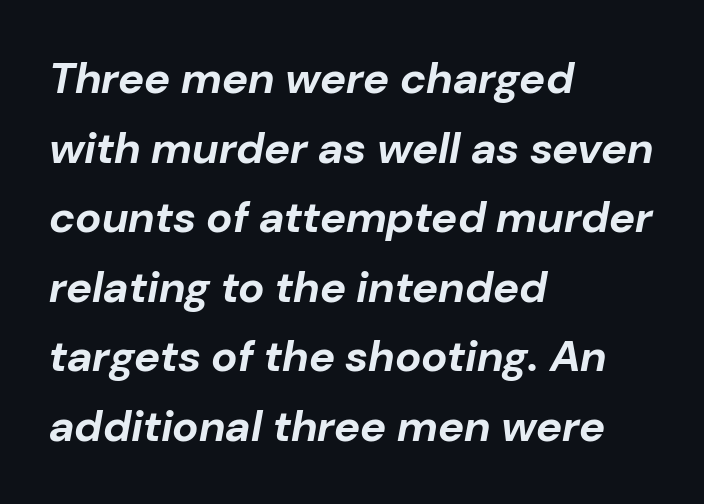
The image shows 44 px bold type, italic (leaning right); set left-aligned, normal line spacing (1.58x), normal letter spacing, not underlined; low stroke contrast and a medium x-height.
